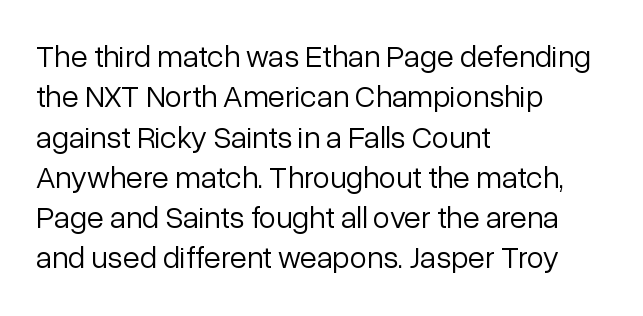
Q: Is the text bold? A: No.
Q: Is the text italic (slanted)? A: No, it is upright.
Q: Is the typeface a serif or a sans-serif typeface? A: Sans-serif.
Q: Is the text underlined? A: No.
Q: How is the paragraph aligned? A: Left-aligned.
Q: Is the spacing between letters normal or unusually wide? A: Normal.
Q: Is the spacing between lines tight, normal or loose? A: Normal.
Q: Width (condensed, normal, or wide)? A: Normal.
Q: Stroke contrast? A: Low.
Q: x-height? A: Medium.
Q: Monospaced? A: No.
